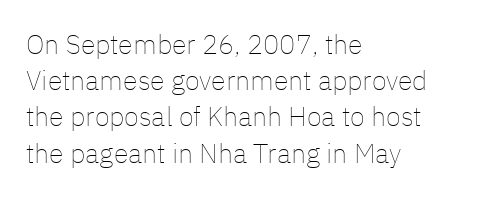
The image shows 27 px text type, upright; set left-aligned, normal line spacing (1.34x), normal letter spacing, not underlined.
